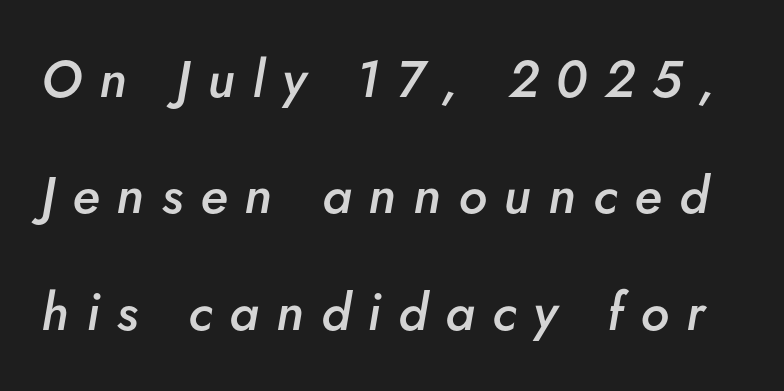
The image shows 52 px semibold type, italic (leaning right); set loose line spacing (2.24x), unusually wide letter spacing (+0.33 em), not underlined; low stroke contrast and a small x-height.
